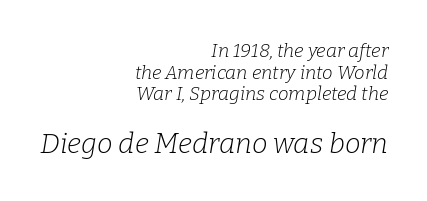
Q: Is the text bold? A: No.
Q: Is the text italic (slanted)? A: Yes, it leans right by about 9 degrees.
Q: Is the typeface a serif or a sans-serif typeface? A: Serif.
Q: Is the text underlined? A: No.
Q: How is the paragraph aligned? A: Right-aligned.
Q: Is the spacing between letters normal or unusually wide? A: Normal.
Q: Is the spacing between lines tight, normal or loose? A: Tight.
Q: Which block of text is set in a larger size, the first (top) or the second (bottom)? A: The second (bottom) one.
Q: Width (condensed, normal, or wide)? A: Normal.
Q: Stroke contrast? A: Low.
Q: x-height? A: Medium.
Q: Monospaced? A: No.
